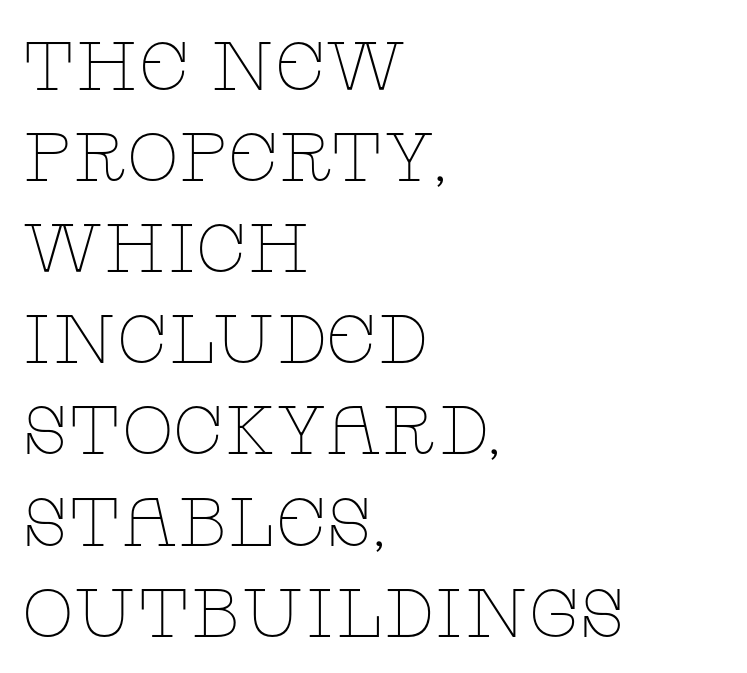
The image shows 68 px thin, wide serif type, upright; set left-aligned, normal line spacing (1.34x), normal letter spacing, not underlined; low stroke contrast and a large x-height.
